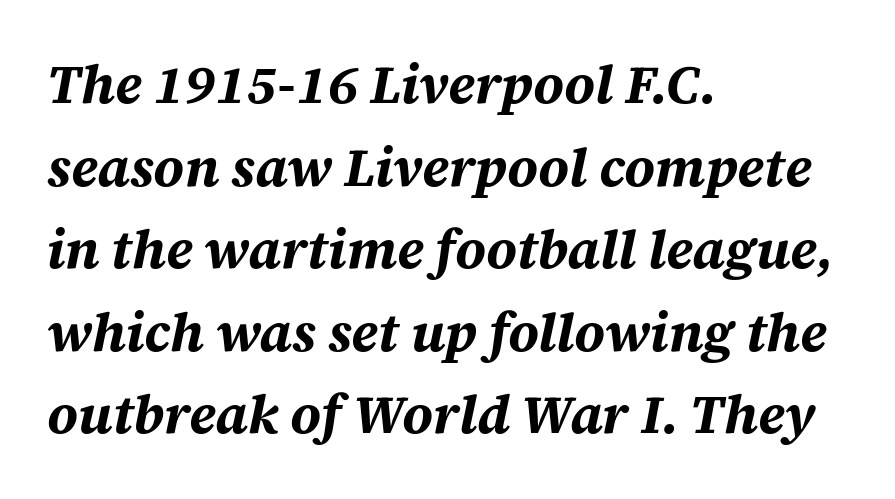
{"italic": "yes", "lean": "right", "slant_degrees": 12, "bold": "yes", "weight": "bold", "width": "normal", "stroke_contrast": "medium", "x_height": "large", "monospaced": "no", "underline": "no", "align": "left", "line_spacing": "normal", "line_spacing_ratio": 1.53, "letter_spacing": "normal", "letter_spacing_em": 0.0, "glyph_px": 54}
